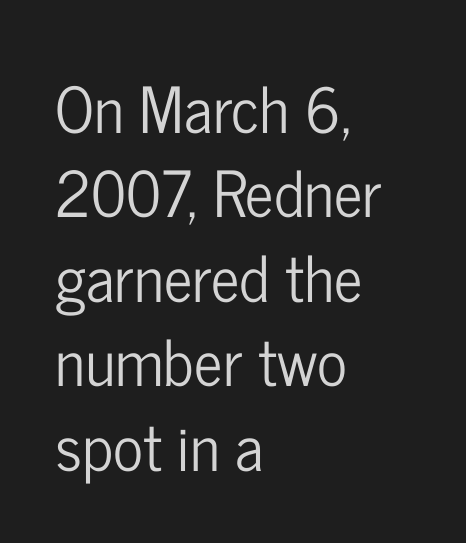
{"serif": "no", "italic": "no", "width": "condensed", "stroke_contrast": "low", "x_height": "medium", "monospaced": "no", "underline": "no", "align": "left", "line_spacing": "normal", "line_spacing_ratio": 1.34, "letter_spacing": "normal", "letter_spacing_em": 0.0, "glyph_px": 63}
